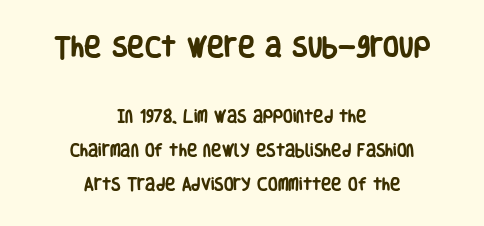
{"italic": "no", "bold": "yes", "underline": "no", "align": "center", "line_spacing": "loose", "line_spacing_ratio": 2.43, "letter_spacing": "normal", "letter_spacing_em": 0.0, "larger_block": "first", "size_ratio": 1.64, "glyph_px": 23}
